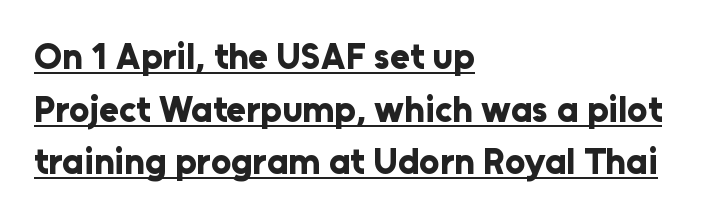
The image shows 36 px bold sans-serif type, upright; set left-aligned, normal line spacing (1.46x), normal letter spacing, underlined; low stroke contrast and a medium x-height.
